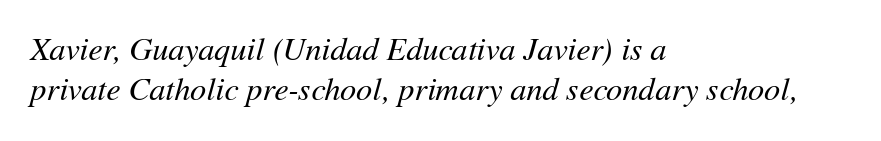
Leftover space on each line is placed entirely after the last word. Standard letterfit; no display-style spreading of the glyphs. Each letter keeps its own natural width here, so spacing adapts to shape. Quick note: italic. Compared with a typical body face, this is equally light or lighter still. Type without underlining.
